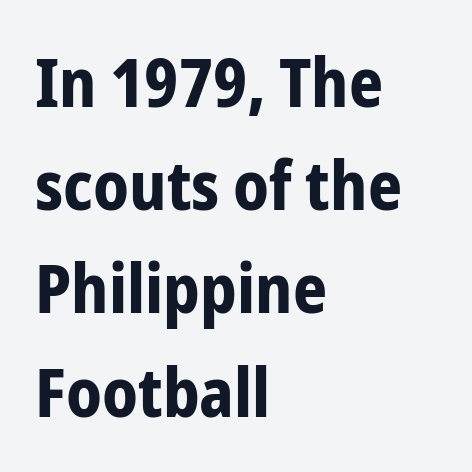
Q: Is the text bold? A: Yes.
Q: Is the text italic (slanted)? A: No, it is upright.
Q: Is the typeface a serif or a sans-serif typeface? A: Sans-serif.
Q: Is the text underlined? A: No.
Q: How is the paragraph aligned? A: Left-aligned.
Q: Is the spacing between letters normal or unusually wide? A: Normal.
Q: Is the spacing between lines tight, normal or loose? A: Normal.
Q: Width (condensed, normal, or wide)? A: Condensed.
Q: Stroke contrast? A: Low.
Q: x-height? A: Medium.
Q: Monospaced? A: No.
